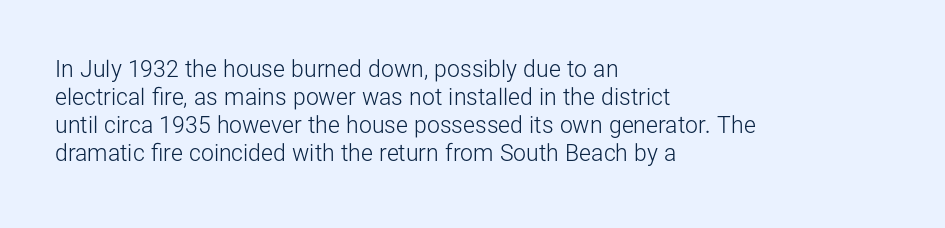
{"italic": "no", "bold": "no", "underline": "no", "align": "left", "line_spacing_ratio": 1.22, "letter_spacing": "normal", "letter_spacing_em": 0.0, "glyph_px": 23}
